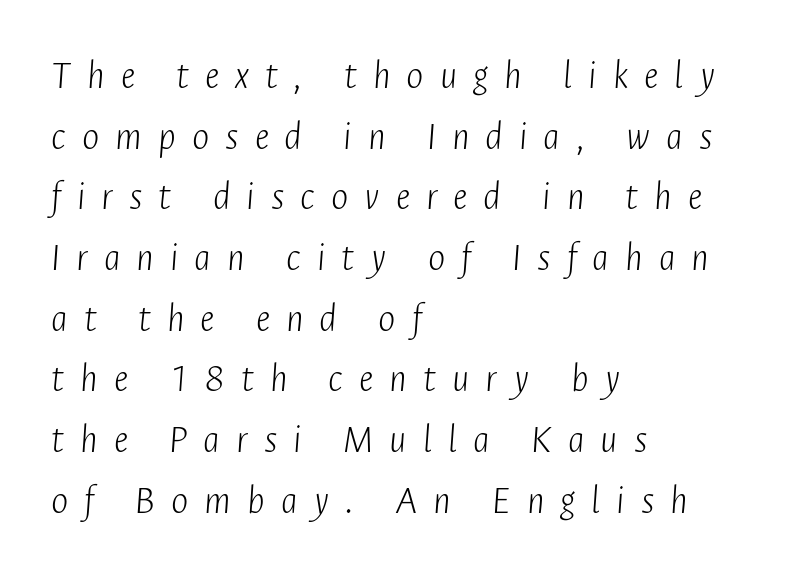
Q: Is the text bold? A: No.
Q: Is the text italic (slanted)? A: Yes, it leans right by about 4 degrees.
Q: Is the text underlined? A: No.
Q: How is the paragraph aligned? A: Left-aligned.
Q: Is the spacing between letters normal or unusually wide? A: Unusually wide.
Q: Is the spacing between lines tight, normal or loose? A: Normal.
Q: Width (condensed, normal, or wide)? A: Condensed.
Q: Stroke contrast? A: Low.
Q: x-height? A: Medium.
Q: Monospaced? A: No.
